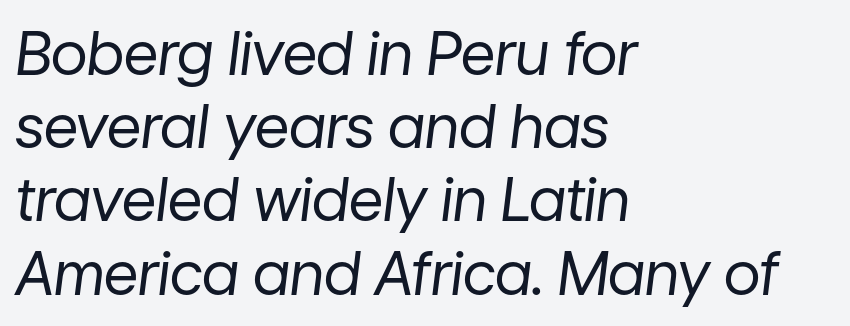
Q: Is the text bold? A: No.
Q: Is the text italic (slanted)? A: Yes, it leans right by about 7 degrees.
Q: Is the text underlined? A: No.
Q: How is the paragraph aligned? A: Left-aligned.
Q: Is the spacing between letters normal or unusually wide? A: Normal.
Q: Width (condensed, normal, or wide)? A: Normal.
Q: Stroke contrast? A: Low.
Q: x-height? A: Medium.
Q: Monospaced? A: No.
